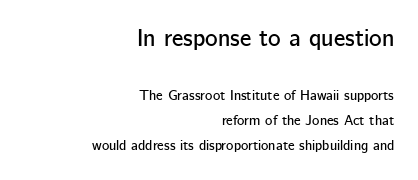
These lines are set flush right with a ragged left edge. The line texture is even and compact thanks to regular tracking. This rendering features lettering with no underline. Scale decreases going downward across the two blocks.
